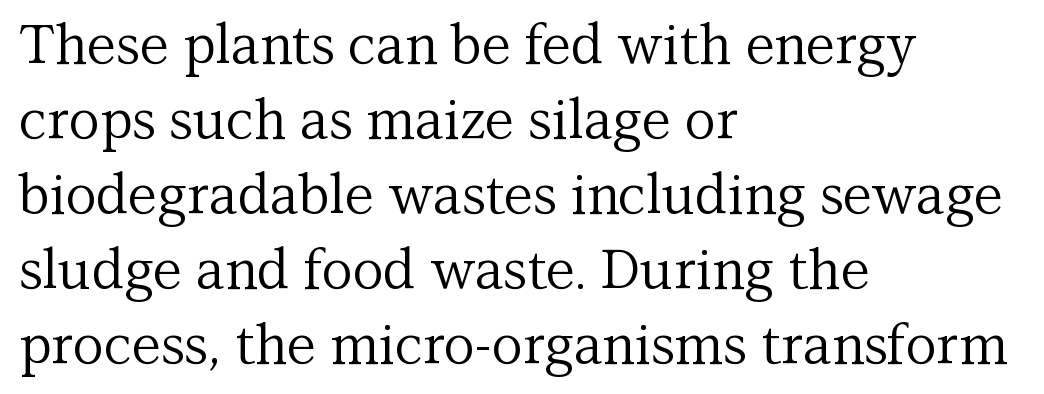
{"serif": "yes", "italic": "no", "bold": "no", "weight": "regular", "width": "normal", "stroke_contrast": "medium", "x_height": "medium", "monospaced": "no", "underline": "no", "align": "left", "line_spacing": "normal", "line_spacing_ratio": 1.39, "letter_spacing": "normal", "letter_spacing_em": 0.0, "glyph_px": 54}
